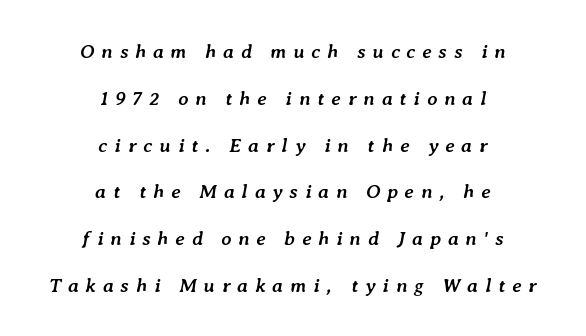
The image shows 20 px bold type, italic (leaning right); set centered, loose line spacing (2.34x), unusually wide letter spacing (+0.34 em), not underlined.
